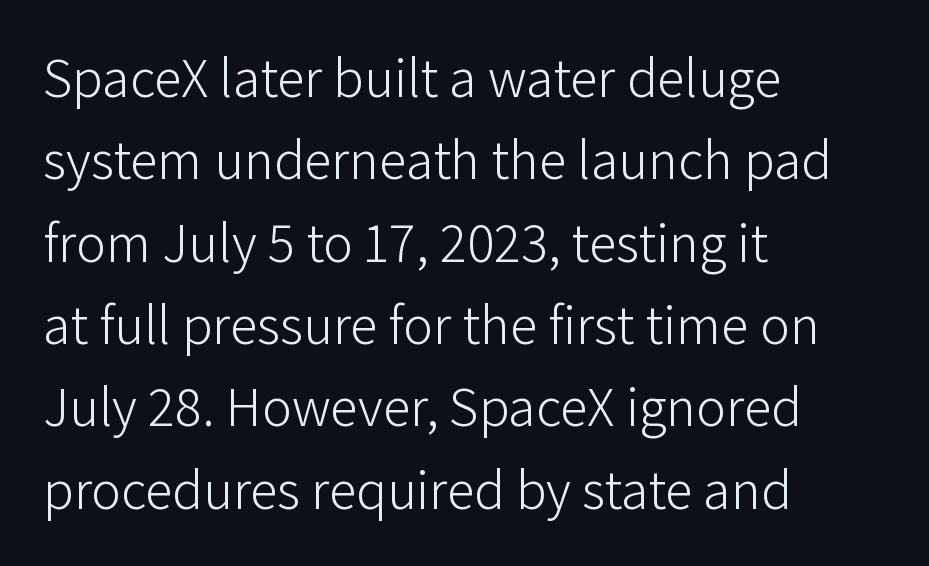
The image shows 56 px light sans-serif type, upright; set left-aligned, normal line spacing (1.47x), normal letter spacing, not underlined; low stroke contrast and a medium x-height.
